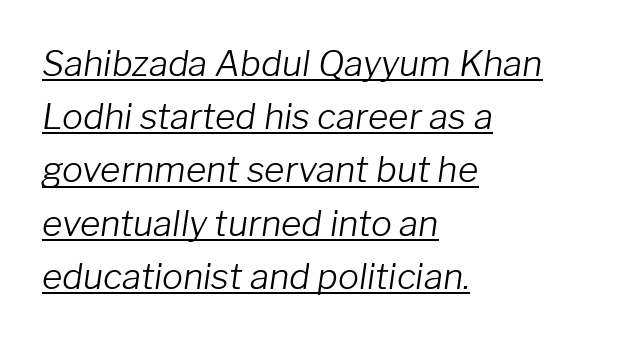
Q: Is the text bold? A: No.
Q: Is the text italic (slanted)? A: Yes, it leans right by about 8 degrees.
Q: Is the text underlined? A: Yes.
Q: How is the paragraph aligned? A: Left-aligned.
Q: Is the spacing between letters normal or unusually wide? A: Normal.
Q: Is the spacing between lines tight, normal or loose? A: Normal.
Q: Width (condensed, normal, or wide)? A: Normal.
Q: Stroke contrast? A: Low.
Q: x-height? A: Medium.
Q: Monospaced? A: No.
